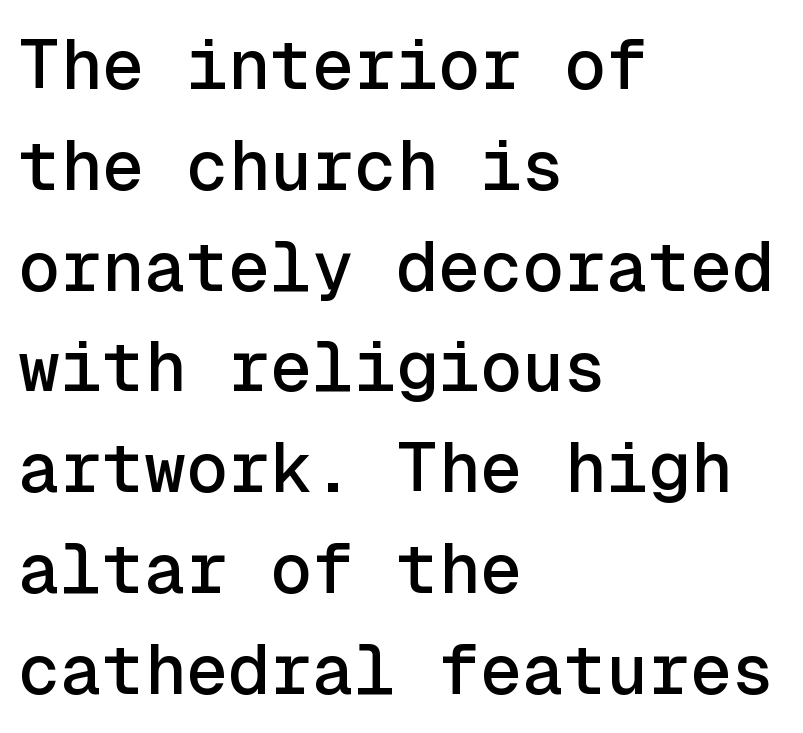
The image shows 70 px sans-serif type, upright, monospaced; set left-aligned, normal line spacing (1.44x), normal letter spacing, not underlined; a medium x-height.
